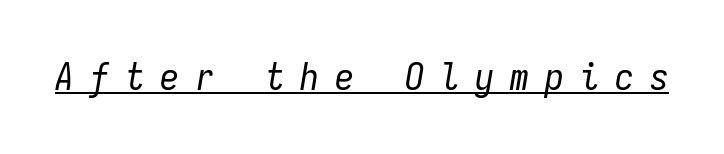
{"italic": "yes", "lean": "right", "slant_degrees": 9, "bold": "no", "weight": "regular", "width": "condensed", "stroke_contrast": "low", "x_height": "medium", "monospaced": "yes", "underline": "yes", "letter_spacing": "wide", "letter_spacing_em": 0.42, "glyph_px": 38}
